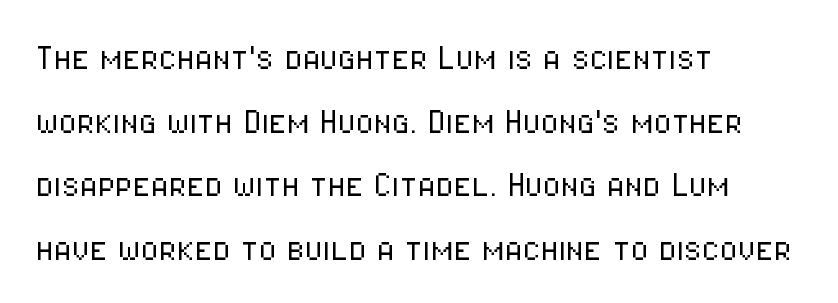
{"serif": "no", "italic": "no", "bold": "no", "weight": "light", "width": "condensed", "stroke_contrast": "low", "x_height": "medium", "monospaced": "no", "underline": "no", "align": "left", "line_spacing": "normal", "line_spacing_ratio": 1.55, "letter_spacing": "normal", "letter_spacing_em": 0.0, "glyph_px": 41}
